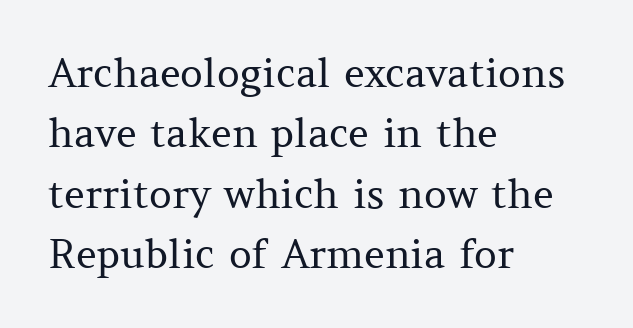
Nobody drew a line under any word here. Serif or sans? Serif — the stroke terminals have little feet. The letters sit at their default tracking, neither squeezed nor spread. The line-height multiplier appears to be the usual default.
